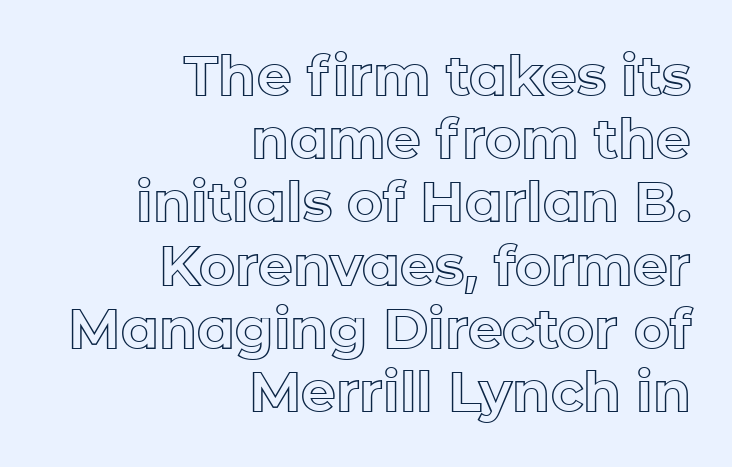
Q: Is the text italic (slanted)? A: No, it is upright.
Q: Is the text underlined? A: No.
Q: How is the paragraph aligned? A: Right-aligned.
Q: Is the spacing between letters normal or unusually wide? A: Normal.
Q: Is the spacing between lines tight, normal or loose? A: Tight.
Q: Width (condensed, normal, or wide)? A: Normal.
Q: x-height? A: Medium.
Q: Monospaced? A: No.
